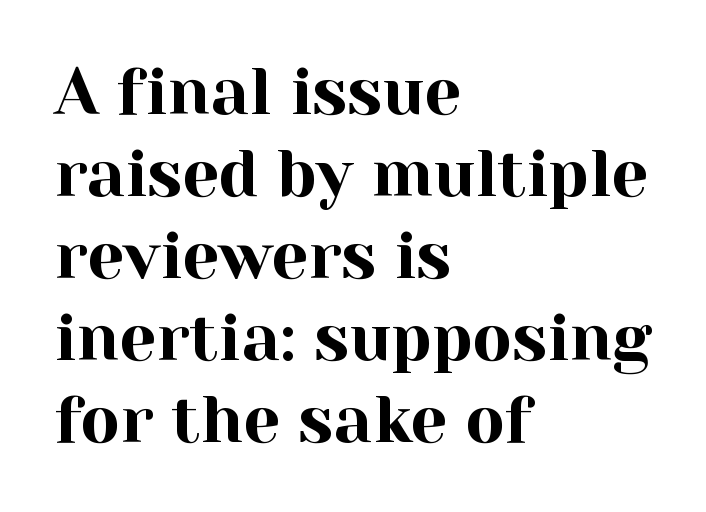
Q: Is the text italic (slanted)? A: No, it is upright.
Q: Is the typeface a serif or a sans-serif typeface? A: Serif.
Q: Is the text underlined? A: No.
Q: How is the paragraph aligned? A: Left-aligned.
Q: Is the spacing between letters normal or unusually wide? A: Normal.
Q: Is the spacing between lines tight, normal or loose? A: Normal.
Q: Width (condensed, normal, or wide)? A: Normal.
Q: x-height? A: Medium.
Q: Monospaced? A: No.
